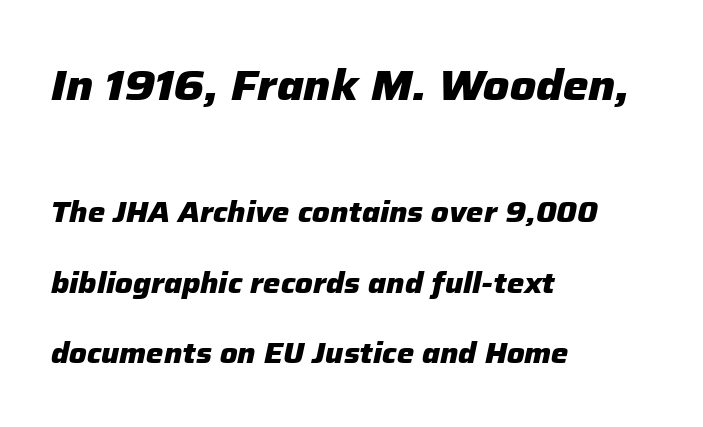
As a designer I'd log this as weight 700, bold. Underlining? Definitely not there. The more generous point size was reserved for the upper chunk. Typeset ragged right — the left edge is the straight one. Each letter keeps its own natural width here, so spacing adapts to shape.
